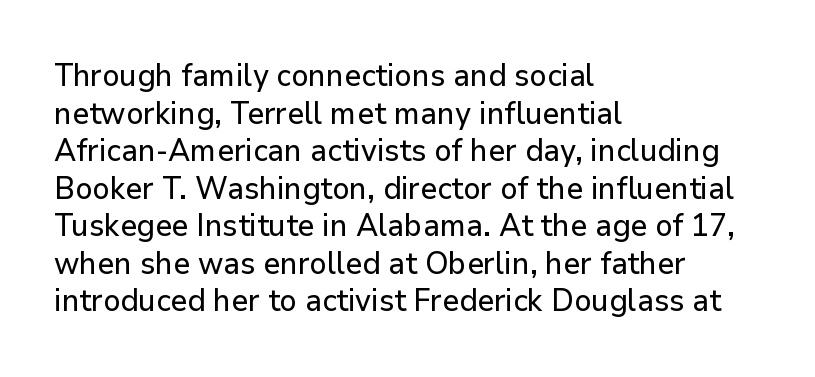
The image shows 31 px sans-serif type, upright; set left-aligned, line spacing 1.21x, normal letter spacing, not underlined; low stroke contrast and a medium x-height.
